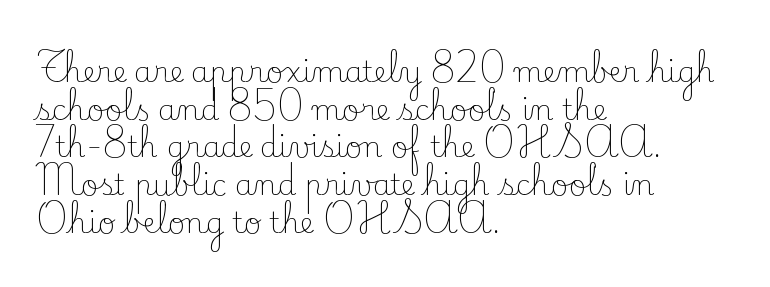
Letters rest on an invisible, unmarked baseline. The font is comparable to plain body text, perhaps lighter. If you drew a ruler down the left edge, every line would touch it. The letters stand straight up with perfectly vertical stems.
